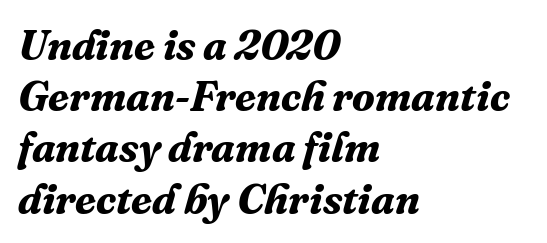
{"serif": "yes", "italic": "yes", "lean": "right", "slant_degrees": 16, "bold": "yes", "weight": "bold", "width": "normal", "stroke_contrast": "medium", "x_height": "medium", "monospaced": "no", "underline": "no", "align": "left", "line_spacing_ratio": 1.22, "letter_spacing": "normal", "letter_spacing_em": 0.0, "glyph_px": 42}
